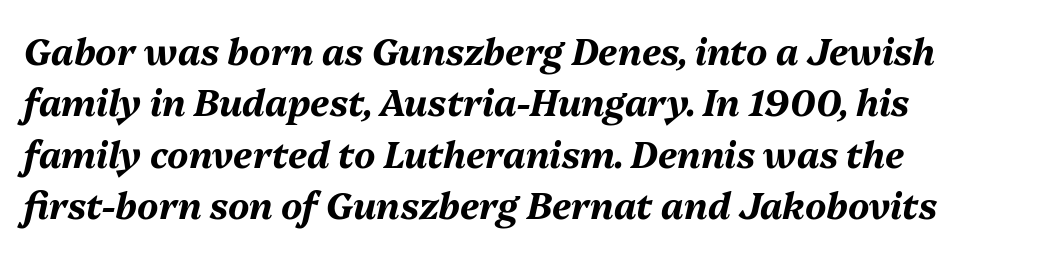
Compared with typical paragraphs, the rows here are spaced about the same. These lines carry a lot of weight — the face is fully bold. The letters sit at their default tracking, neither squeezed nor spread. You could not count columns in this text — the font is proportionally spaced. Is the block centered? No — it sits flush against the left margin. Bare-footed words on every line.
